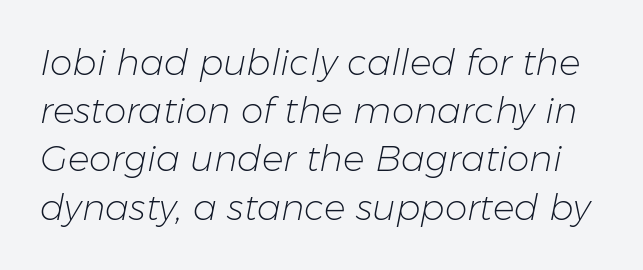
Is this a fixed-width face? No — the glyphs have proportional, varying widths. Letters have the restrained weight of plain body copy at most. Descenders hang freely into open space. If you drew a line through each stem, it would be angled.
